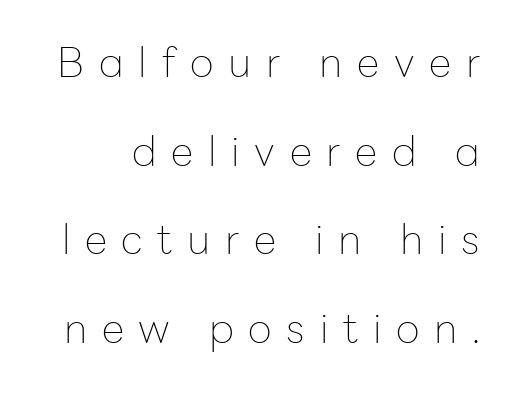
Q: Is the text bold? A: No.
Q: Is the text italic (slanted)? A: No, it is upright.
Q: Is the typeface a serif or a sans-serif typeface? A: Sans-serif.
Q: Is the text underlined? A: No.
Q: Is the spacing between letters normal or unusually wide? A: Unusually wide.
Q: Is the spacing between lines tight, normal or loose? A: Loose.
Q: Width (condensed, normal, or wide)? A: Normal.
Q: Stroke contrast? A: Low.
Q: x-height? A: Medium.
Q: Monospaced? A: No.
